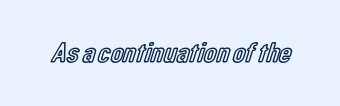
Looks like regular typesetting: each glyph gets only the width it needs. Glance below the letters and you will spot only blank space. Tracking value appears to be zero — textbook default spacing.
